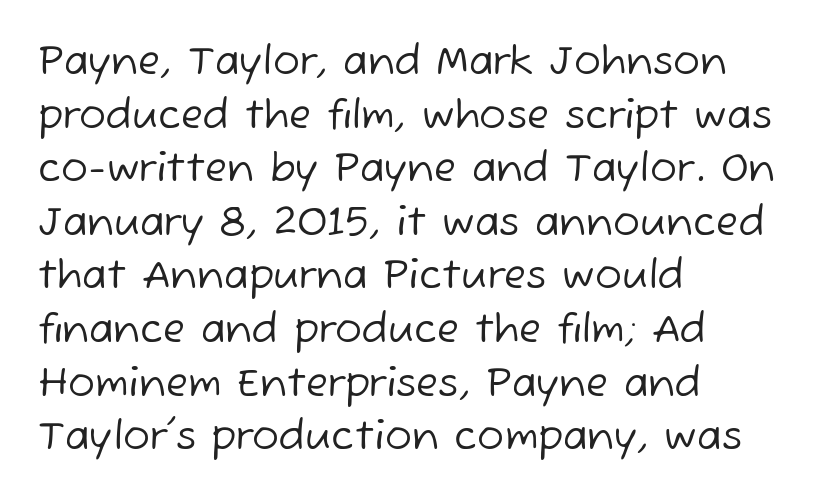
{"serif": "no", "bold": "no", "weight": "regular", "width": "normal", "stroke_contrast": "low", "x_height": "medium", "monospaced": "no", "underline": "no", "align": "left", "line_spacing": "normal", "line_spacing_ratio": 1.34, "letter_spacing": "normal", "letter_spacing_em": 0.0, "glyph_px": 40}
